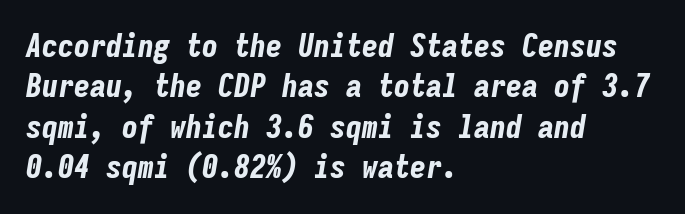
{"italic": "yes", "lean": "right", "slant_degrees": 9, "bold": "yes", "weight": "bold", "width": "condensed", "stroke_contrast": "low", "x_height": "medium", "monospaced": "yes", "underline": "no", "align": "left", "line_spacing": "normal", "line_spacing_ratio": 1.26, "letter_spacing": "normal", "letter_spacing_em": 0.0, "glyph_px": 32}
